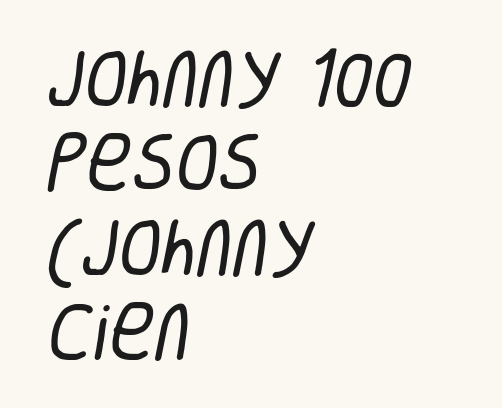
Q: Is the text bold? A: No.
Q: Is the typeface a serif or a sans-serif typeface? A: Sans-serif.
Q: Is the text underlined? A: No.
Q: How is the paragraph aligned? A: Left-aligned.
Q: Is the spacing between letters normal or unusually wide? A: Normal.
Q: Is the spacing between lines tight, normal or loose? A: Normal.
Q: Width (condensed, normal, or wide)? A: Condensed.
Q: Stroke contrast? A: Low.
Q: x-height? A: Large.
Q: Monospaced? A: No.
